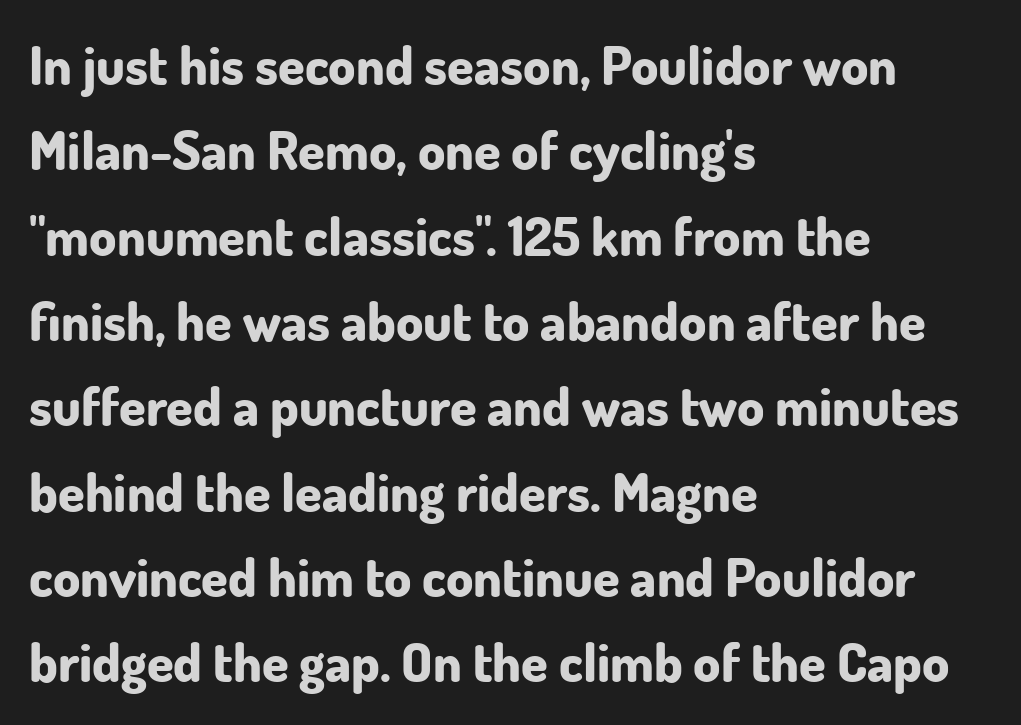
Q: Is the text bold? A: Yes.
Q: Is the text italic (slanted)? A: No, it is upright.
Q: Is the typeface a serif or a sans-serif typeface? A: Sans-serif.
Q: Is the text underlined? A: No.
Q: How is the paragraph aligned? A: Left-aligned.
Q: Is the spacing between letters normal or unusually wide? A: Normal.
Q: Is the spacing between lines tight, normal or loose? A: Normal.
Q: Width (condensed, normal, or wide)? A: Normal.
Q: Stroke contrast? A: Low.
Q: x-height? A: Small.
Q: Monospaced? A: No.
